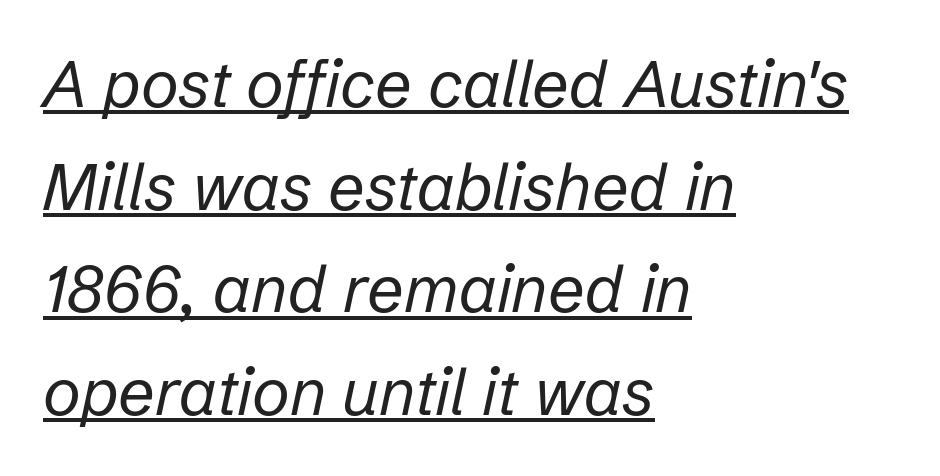
Is this a heavy cut? Hardly; it is regular or lighter. These lines are rendered in a variable-pitch font. Students, note that the glyphs here touch the page at normal intervals. Descenders here cross a horizontal rule under the line.
